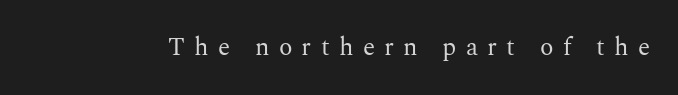
The image shows 25 px text type, upright; set unusually wide letter spacing (+0.37 em), not underlined.
